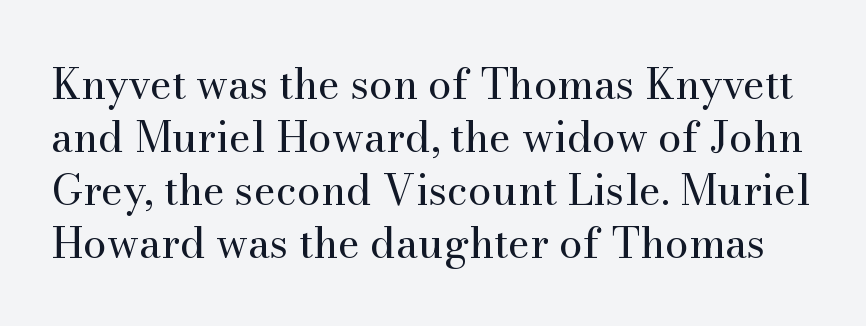
Q: Is the text bold? A: No.
Q: Is the text italic (slanted)? A: No, it is upright.
Q: Is the typeface a serif or a sans-serif typeface? A: Serif.
Q: Is the text underlined? A: No.
Q: Is the spacing between letters normal or unusually wide? A: Normal.
Q: Is the spacing between lines tight, normal or loose? A: Normal.
Q: Width (condensed, normal, or wide)? A: Normal.
Q: Stroke contrast? A: Medium.
Q: x-height? A: Small.
Q: Monospaced? A: No.
